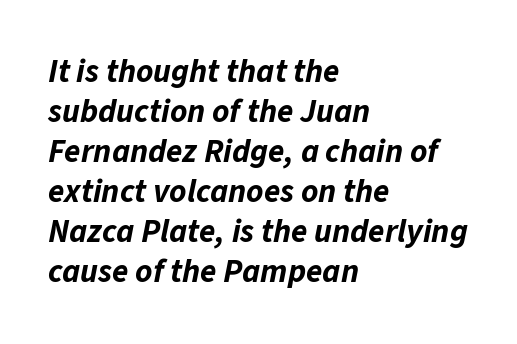
The image shows 33 px bold type, italic (leaning right); set left-aligned, line spacing 1.21x, normal letter spacing, not underlined; low stroke contrast and a medium x-height.
